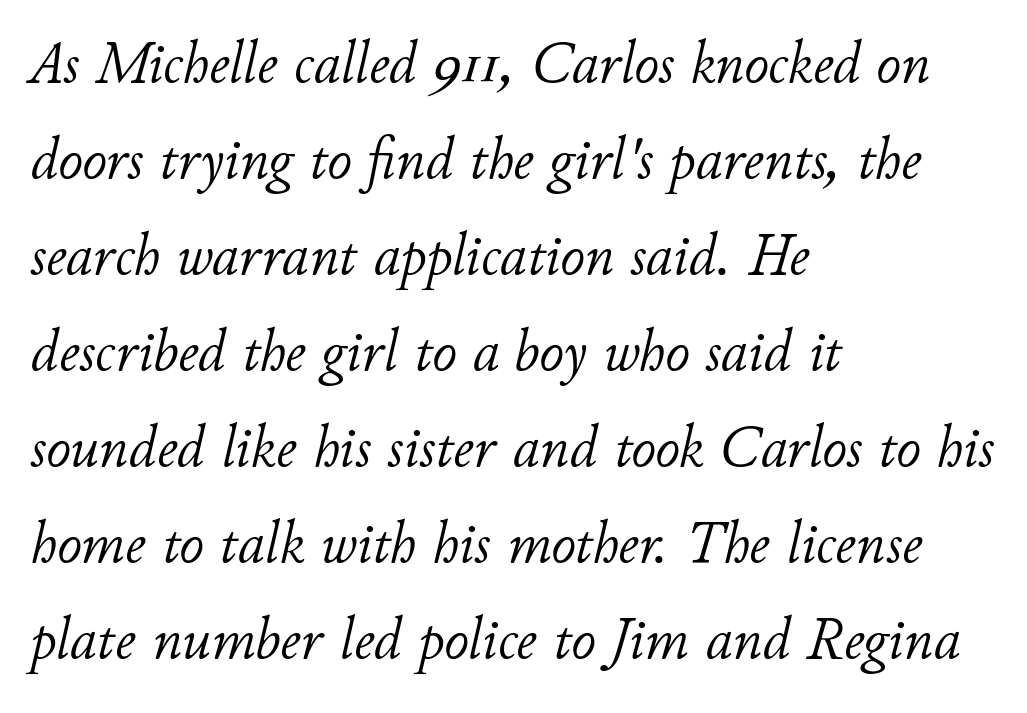
The image shows 60 px light type, italic (leaning right); set left-aligned, normal line spacing (1.6x), normal letter spacing, not underlined; low stroke contrast and a small x-height.
